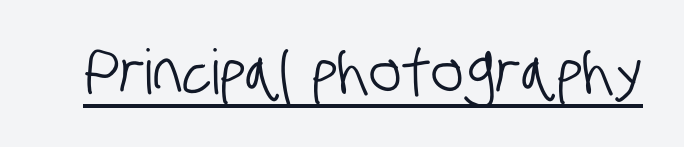
Q: Is the typeface a serif or a sans-serif typeface? A: Sans-serif.
Q: Is the text underlined? A: Yes.
Q: Is the spacing between letters normal or unusually wide? A: Normal.
Q: Width (condensed, normal, or wide)? A: Condensed.
Q: Stroke contrast? A: Low.
Q: x-height? A: Large.
Q: Monospaced? A: No.
